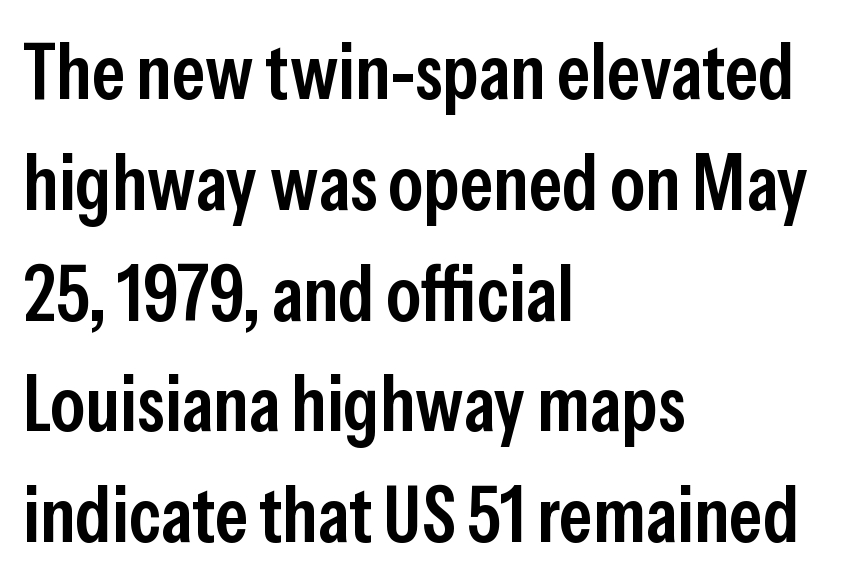
{"serif": "no", "italic": "no", "bold": "semi", "weight": "semibold", "width": "condensed", "stroke_contrast": "low", "x_height": "medium", "monospaced": "no", "underline": "no", "align": "left", "line_spacing": "normal", "line_spacing_ratio": 1.42, "letter_spacing": "normal", "letter_spacing_em": 0.0, "glyph_px": 78}
